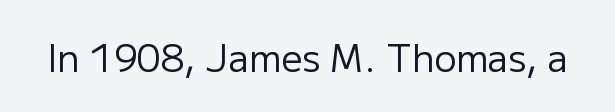
Q: Is the text bold? A: No.
Q: Is the text italic (slanted)? A: No, it is upright.
Q: Is the typeface a serif or a sans-serif typeface? A: Sans-serif.
Q: Is the text underlined? A: No.
Q: Is the spacing between letters normal or unusually wide? A: Normal.
Q: Width (condensed, normal, or wide)? A: Normal.
Q: Stroke contrast? A: Low.
Q: x-height? A: Medium.
Q: Monospaced? A: No.
